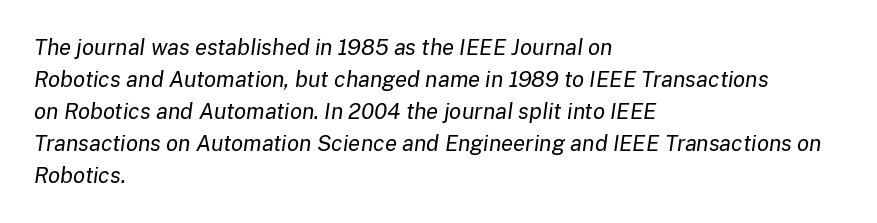
Would a proofreader flag this as italicized? Yes. Rows of type keep a routine distance in the vertical direction. Compared with a centered layout, this one pins lines to the left instead. The baseline area is clear. The font sits on the lighter half of the weight spectrum, regular included. The passage shown has conventional tracking throughout.
